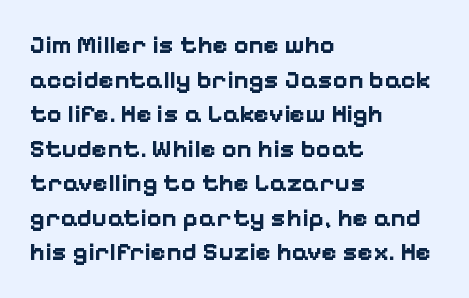
The image shows 26 px bold type, upright; set left-aligned, normal line spacing (1.33x), normal letter spacing, not underlined.
